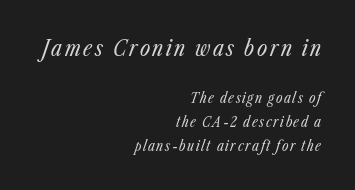
{"italic": "yes", "lean": "right", "slant_degrees": 23, "bold": "no", "underline": "no", "align": "right", "line_spacing_ratio": 1.71, "larger_block": "first", "size_ratio": 1.57, "glyph_px": 22}
